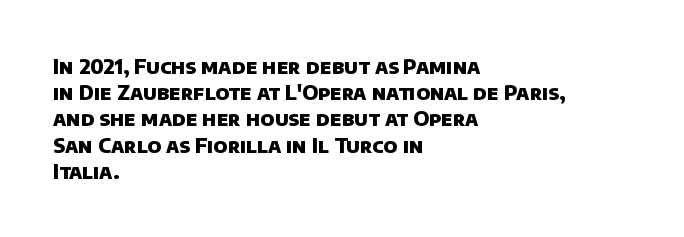
Q: Is the text bold? A: Yes.
Q: Is the text underlined? A: No.
Q: How is the paragraph aligned? A: Left-aligned.
Q: Is the spacing between letters normal or unusually wide? A: Normal.
Q: Is the spacing between lines tight, normal or loose? A: Normal.
